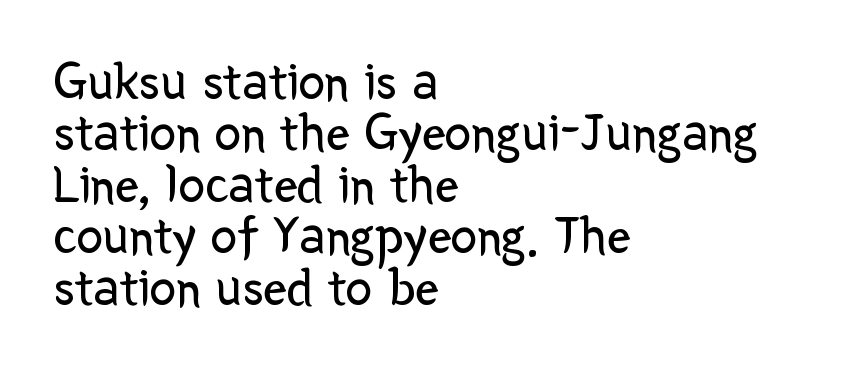
{"serif": "no", "italic": "no", "bold": "no", "weight": "regular", "width": "normal", "stroke_contrast": "low", "x_height": "medium", "monospaced": "no", "underline": "no", "align": "left", "line_spacing": "tight", "line_spacing_ratio": 0.97, "letter_spacing": "normal", "letter_spacing_em": 0.0, "glyph_px": 53}
